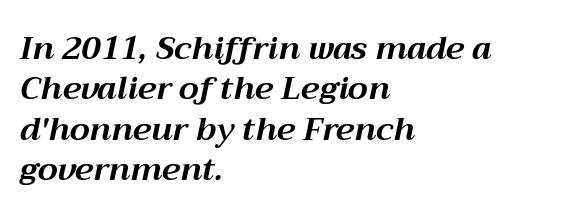
Q: Is the text bold? A: Yes.
Q: Is the text italic (slanted)? A: Yes, it leans right by about 12 degrees.
Q: Is the text underlined? A: No.
Q: How is the paragraph aligned? A: Left-aligned.
Q: Is the spacing between letters normal or unusually wide? A: Normal.
Q: Is the spacing between lines tight, normal or loose? A: Normal.
Q: Width (condensed, normal, or wide)? A: Normal.
Q: Stroke contrast? A: Medium.
Q: x-height? A: Medium.
Q: Monospaced? A: No.
